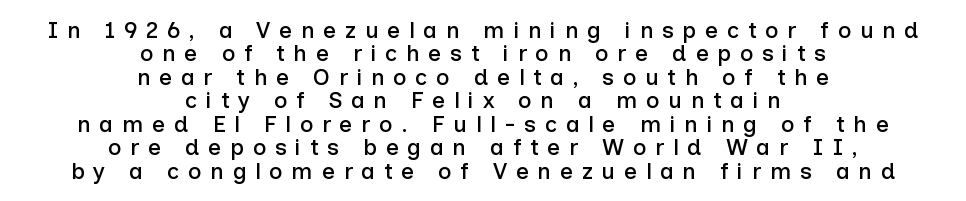
{"italic": "no", "underline": "no", "align": "center", "line_spacing": "tight", "line_spacing_ratio": 1.02, "letter_spacing": "wide", "letter_spacing_em": 0.37, "glyph_px": 23}
